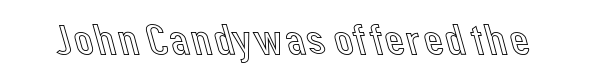
Q: Is the text italic (slanted)? A: Yes.
Q: Is the text underlined? A: No.
Q: Is the spacing between letters normal or unusually wide? A: Normal.
Q: Width (condensed, normal, or wide)? A: Normal.
Q: x-height? A: Medium.
Q: Monospaced? A: No.
